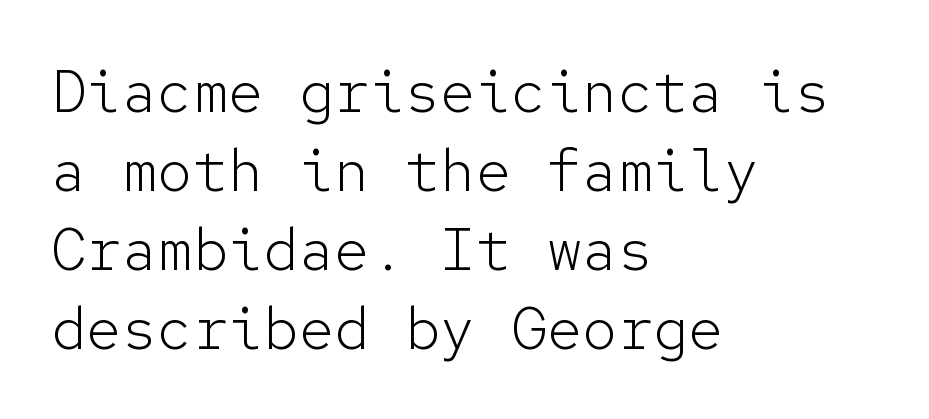
The image shows 59 px light sans-serif type, upright, monospaced; set left-aligned, normal line spacing (1.34x), normal letter spacing, not underlined; low stroke contrast and a medium x-height.
